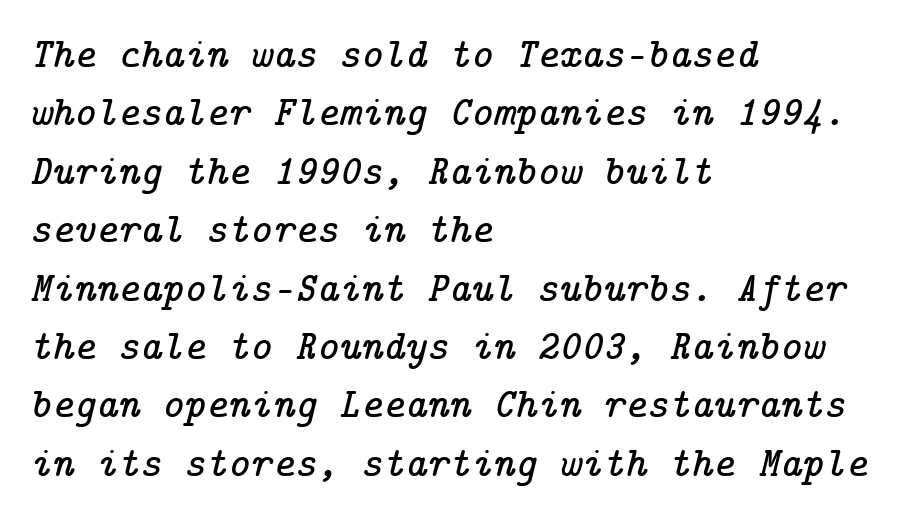
The image shows 42 px serif type, italic (leaning right); set left-aligned, normal line spacing (1.39x), normal letter spacing, not underlined; low stroke contrast and a medium x-height.
